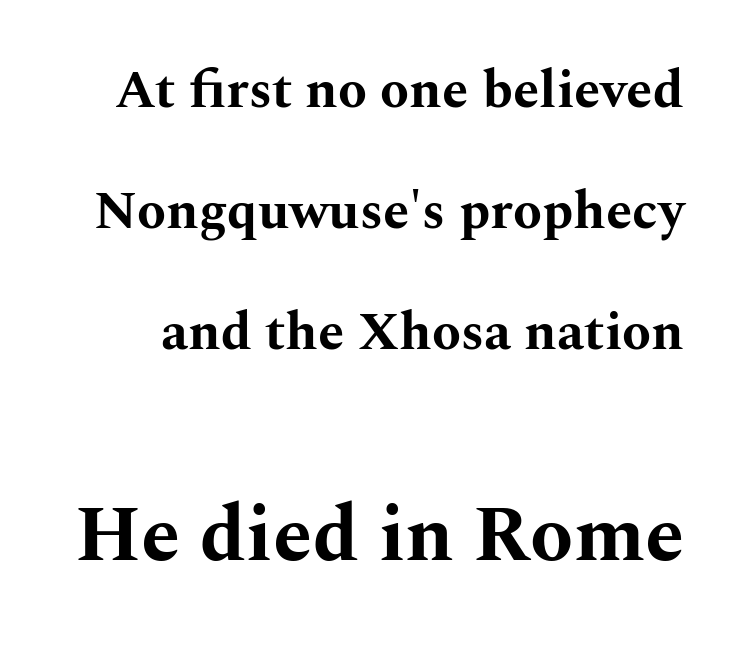
The image shows 79 px bold, wide serif type, upright; set loose line spacing (2.28x), normal letter spacing, not underlined; the second (bottom) block is 1.49x larger; medium stroke contrast and a medium x-height.
